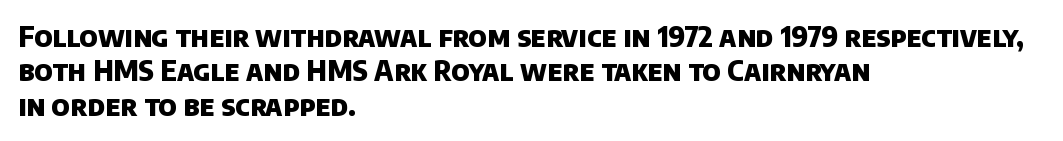
Look at the bottom of the vertical strokes: they stop flat, with no serifs. Think of a printed novel: that variable character pitch is what you see here. These lines stack with their left ends in a neat column. Has an underline been added? It has not.
